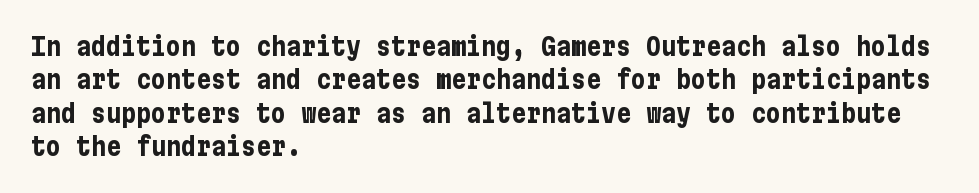
The image shows 25 px bold type, upright; set left-aligned, normal line spacing (1.34x), normal letter spacing, not underlined.
